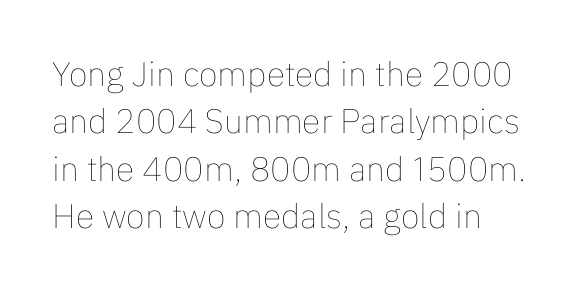
{"italic": "no", "bold": "no", "weight": "thin", "width": "normal", "stroke_contrast": "low", "x_height": "medium", "monospaced": "no", "underline": "no", "line_spacing": "normal", "line_spacing_ratio": 1.39, "letter_spacing": "normal", "letter_spacing_em": 0.0, "glyph_px": 34}
